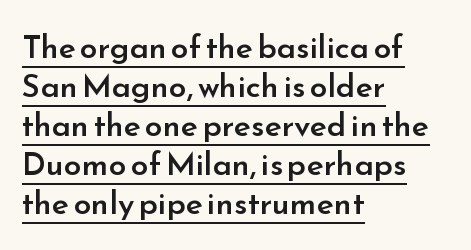
The image shows 32 px semibold sans-serif type, upright; set left-aligned, line spacing 1.22x, normal letter spacing, underlined; low stroke contrast and a small x-height.
